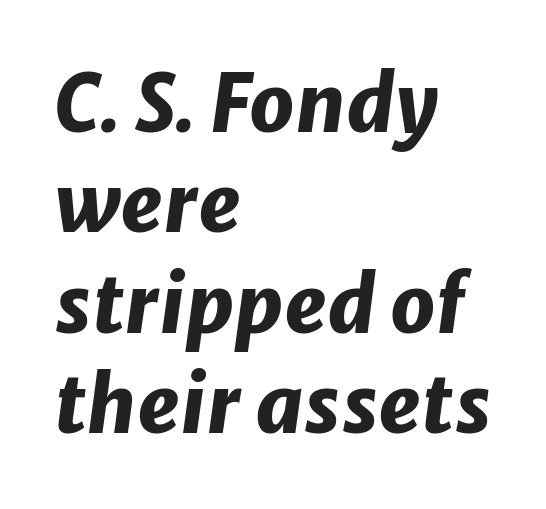
Think of a printed novel: that variable character pitch is what you see here. All the whitespace from short lines collects on the right. Does the weight exceed regular? Yes, all the way to bold. The zone under the glyphs is completely vacant. There's an unmistakable incline to the writing here. The rendering keeps characters at their native spacing.
